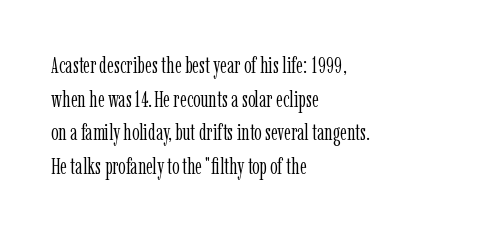
The image shows 23 px text type, upright; set left-aligned, normal line spacing (1.46x), normal letter spacing, not underlined.
